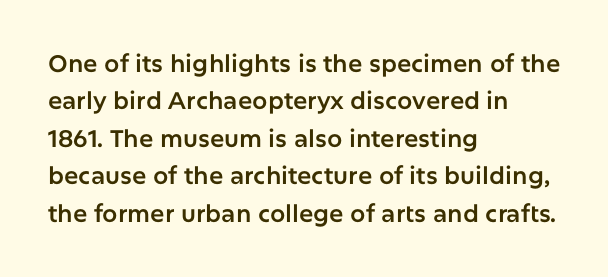
{"italic": "no", "underline": "no", "align": "left", "line_spacing": "normal", "line_spacing_ratio": 1.56, "letter_spacing": "normal", "letter_spacing_em": 0.0, "glyph_px": 24}
